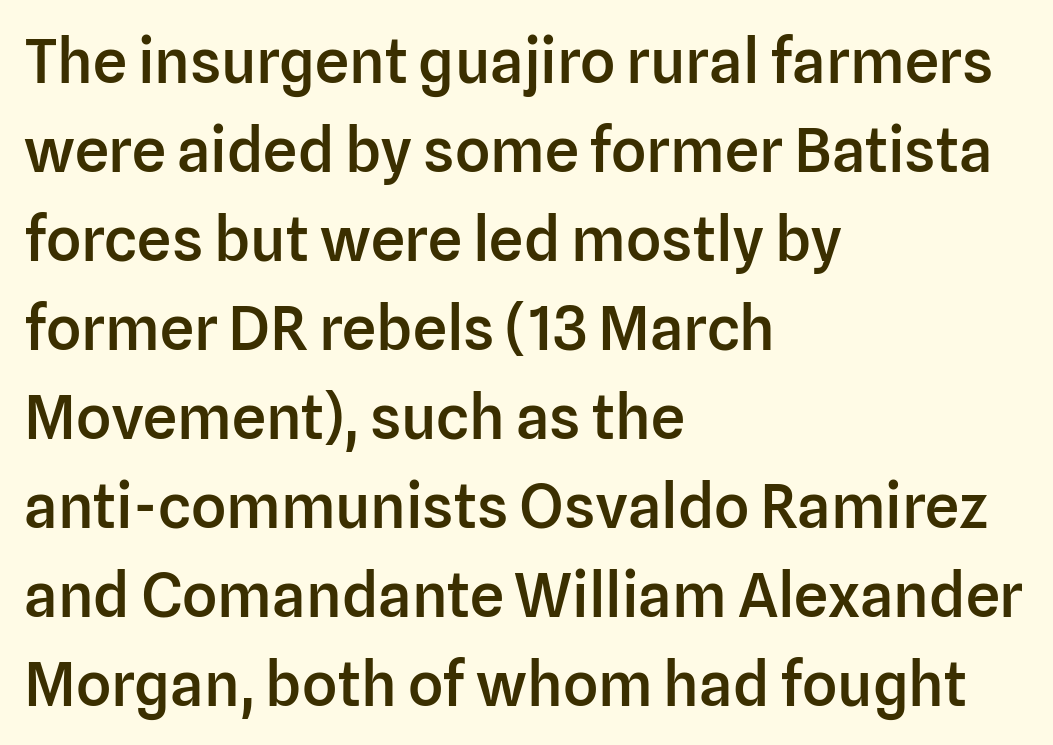
You could call the tracking neutral — neither tight nor loose. The passage shown is typed in a proportional face where columns would drift. In terms of posture, this sample is upright. The font is running at a semibold setting, under full bold. The space directly below the letters is spotless. Baseline-to-baseline distance is the conventional proportion of letter height.
